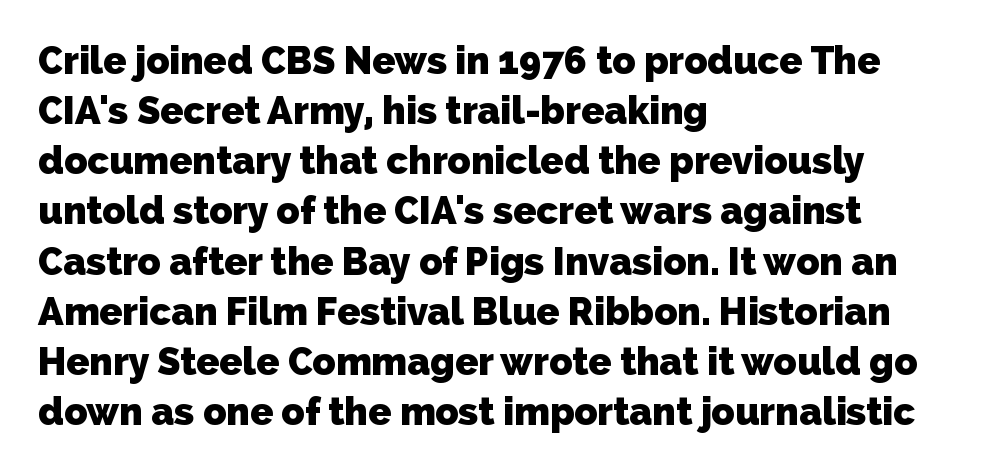
{"serif": "no", "bold": "yes", "weight": "heavy", "width": "normal", "stroke_contrast": "low", "x_height": "medium", "monospaced": "no", "underline": "no", "align": "left", "line_spacing": "normal", "line_spacing_ratio": 1.32, "letter_spacing": "normal", "letter_spacing_em": 0.0, "glyph_px": 38}
